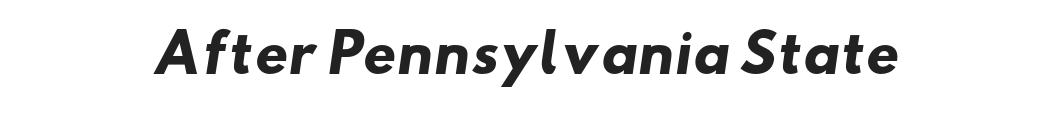
Q: Is the text bold? A: Yes.
Q: Is the typeface a serif or a sans-serif typeface? A: Sans-serif.
Q: Is the text underlined? A: No.
Q: How is the paragraph aligned? A: Centered.
Q: Is the spacing between letters normal or unusually wide? A: Normal.
Q: Width (condensed, normal, or wide)? A: Wide.
Q: Stroke contrast? A: Low.
Q: x-height? A: Small.
Q: Monospaced? A: No.
